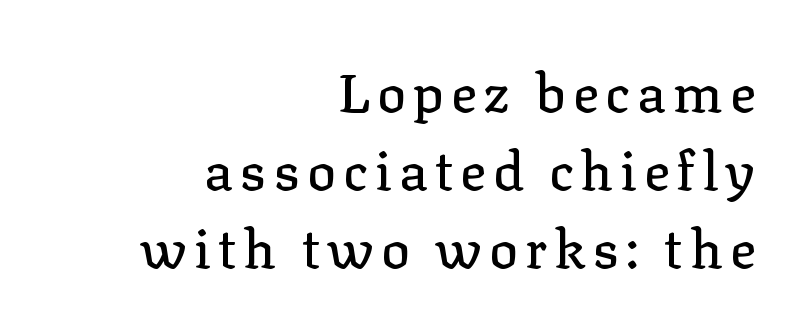
{"serif": "yes", "italic": "no", "width": "normal", "stroke_contrast": "low", "x_height": "medium", "monospaced": "no", "underline": "no", "align": "right", "line_spacing": "normal", "line_spacing_ratio": 1.44, "glyph_px": 54}
